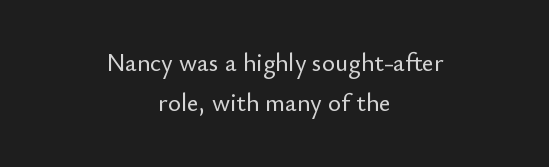
Between one letter and the next there's only the usual sliver of space. These lines are centered, leaving both edges ragged. No word sits above an underline. The typography opts for an upright posture over an oblique one.
